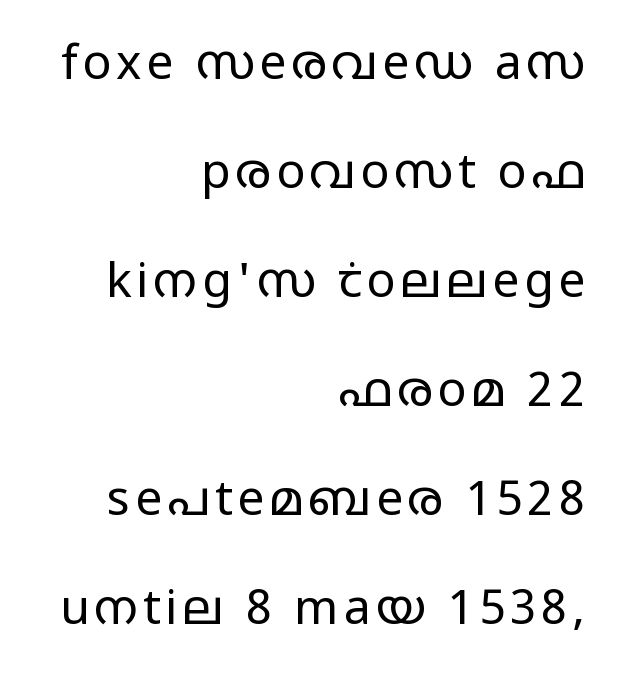
{"serif": "no", "italic": "no", "bold": "no", "weight": "regular", "width": "wide", "stroke_contrast": "low", "x_height": "medium", "monospaced": "no", "underline": "no", "align": "right", "line_spacing": "loose", "line_spacing_ratio": 2.27, "glyph_px": 48}
